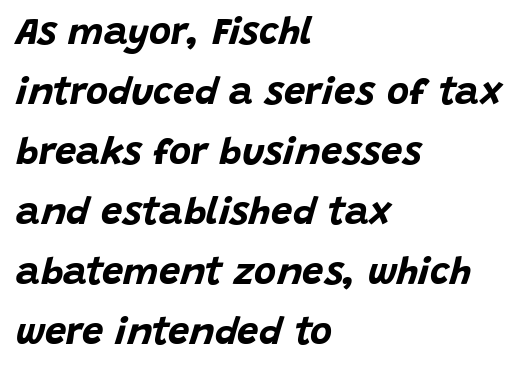
Q: Is the text bold? A: Yes.
Q: Is the text italic (slanted)? A: Yes, it leans right by about 15 degrees.
Q: Is the text underlined? A: No.
Q: How is the paragraph aligned? A: Left-aligned.
Q: Is the spacing between letters normal or unusually wide? A: Normal.
Q: Is the spacing between lines tight, normal or loose? A: Normal.
Q: Width (condensed, normal, or wide)? A: Normal.
Q: Stroke contrast? A: Low.
Q: x-height? A: Large.
Q: Monospaced? A: No.
